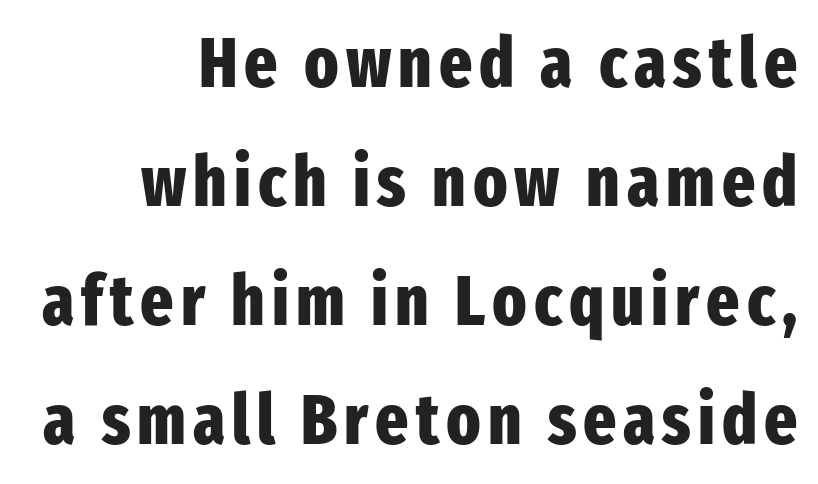
{"serif": "no", "italic": "no", "bold": "yes", "weight": "heavy", "width": "condensed", "stroke_contrast": "low", "x_height": "medium", "monospaced": "no", "underline": "no", "align": "right", "line_spacing": "normal", "line_spacing_ratio": 1.7, "glyph_px": 70}
